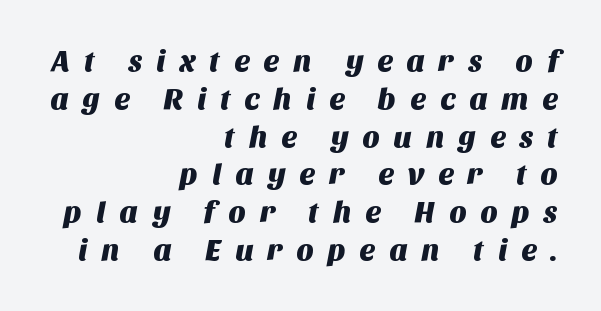
Where is the straight margin? On the right. A typesetter would call this proportional, since set widths differ per character. Does the leading feel generous? No, just average. The glyphs in this specimen are sans serif. This rendering widens character spacing well past its baseline value. Nobody drew a line under any word here.
